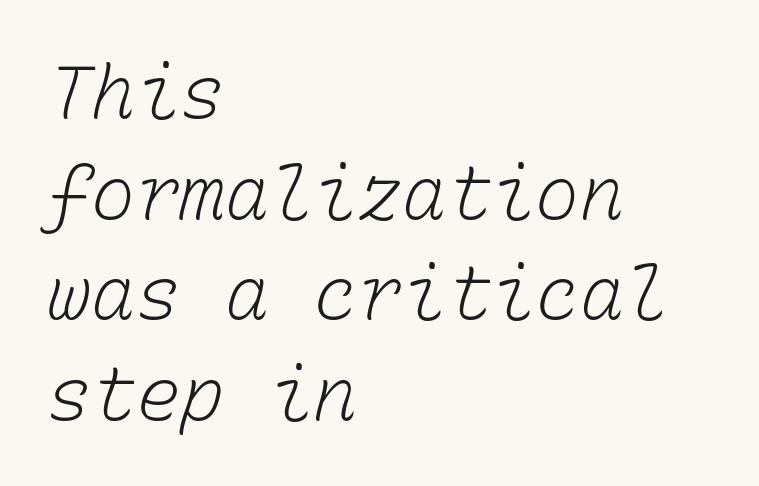
The gaps between neighbouring characters are ordinary and unremarkable. A student would call this left alignment; a typographer would say flush left, rag right. The glyphs are unaccompanied by any horizontal stroke below them. The letters look calm and open, with moderate or lighter stems. Fixed-width glyphs throughout — classic coding-font behaviour.
